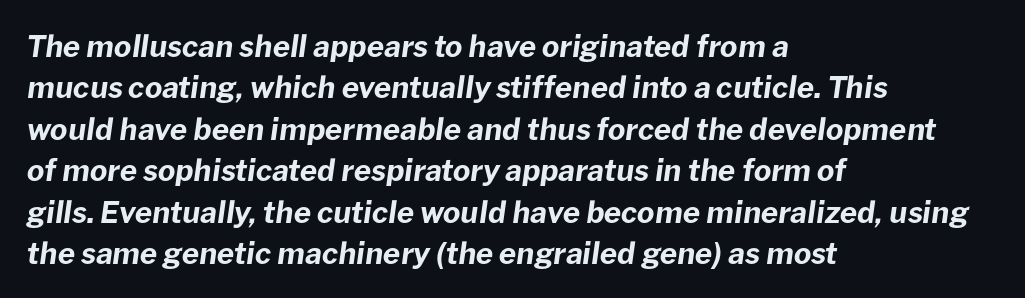
Does the copy run flush right? No — it runs flush left. You could call the tracking neutral — neither tight nor loose. It's the slanting kind of type. The leading is moderate, giving the passage an even texture. The letters are bold, with thick, heavy strokes. A typesetter would call this proportional, since set widths differ per character.
